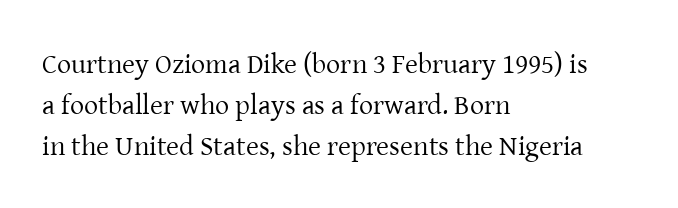
Q: Is the text bold? A: No.
Q: Is the text italic (slanted)? A: No, it is upright.
Q: Is the typeface a serif or a sans-serif typeface? A: Serif.
Q: Is the text underlined? A: No.
Q: How is the paragraph aligned? A: Left-aligned.
Q: Is the spacing between letters normal or unusually wide? A: Normal.
Q: Is the spacing between lines tight, normal or loose? A: Normal.
Q: Width (condensed, normal, or wide)? A: Normal.
Q: Stroke contrast? A: Low.
Q: x-height? A: Medium.
Q: Monospaced? A: No.
